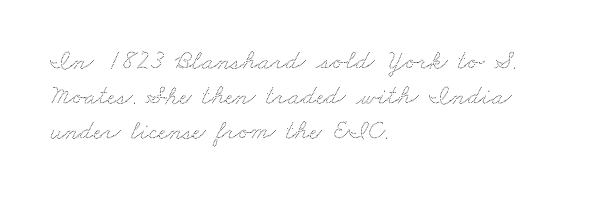
The image shows 27 px text type; set left-aligned, normal line spacing (1.29x), normal letter spacing, not underlined.
